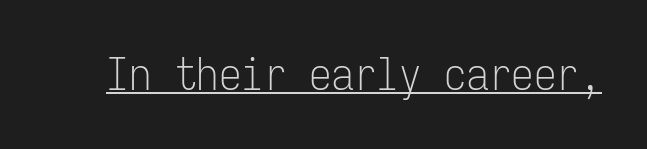
Q: Is the text bold? A: No.
Q: Is the text italic (slanted)? A: No, it is upright.
Q: Is the typeface a serif or a sans-serif typeface? A: Sans-serif.
Q: Is the text underlined? A: Yes.
Q: Is the spacing between letters normal or unusually wide? A: Normal.
Q: Width (condensed, normal, or wide)? A: Condensed.
Q: Stroke contrast? A: Low.
Q: x-height? A: Medium.
Q: Monospaced? A: Yes.
